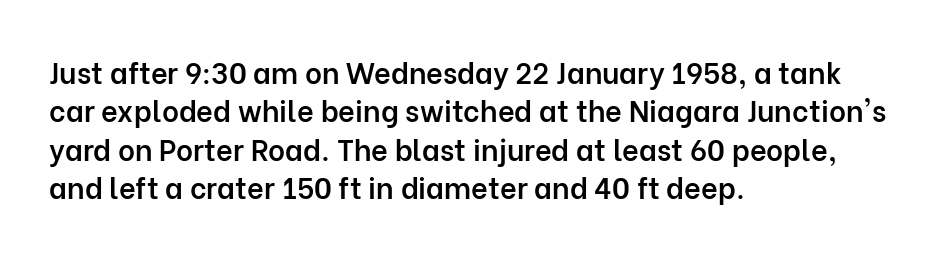
Looks like regular typesetting: each glyph gets only the width it needs. Quick note: not italic, upright. The face used here is rendered with its standard letterfit. This sample keeps an unexceptional amount of space between lines. The passage is arranged the way most books set body copy — flush left.
